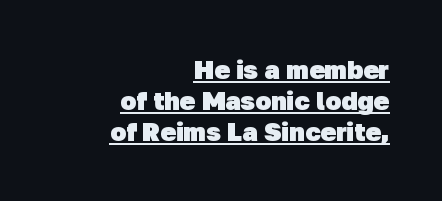
The rendering anchors every line to the right-hand side. Honestly, the letter spacing is just normal — you wouldn't notice it. The strokes are fattened all the way to bold. The sample's only ornament is a line tracing under the words.
